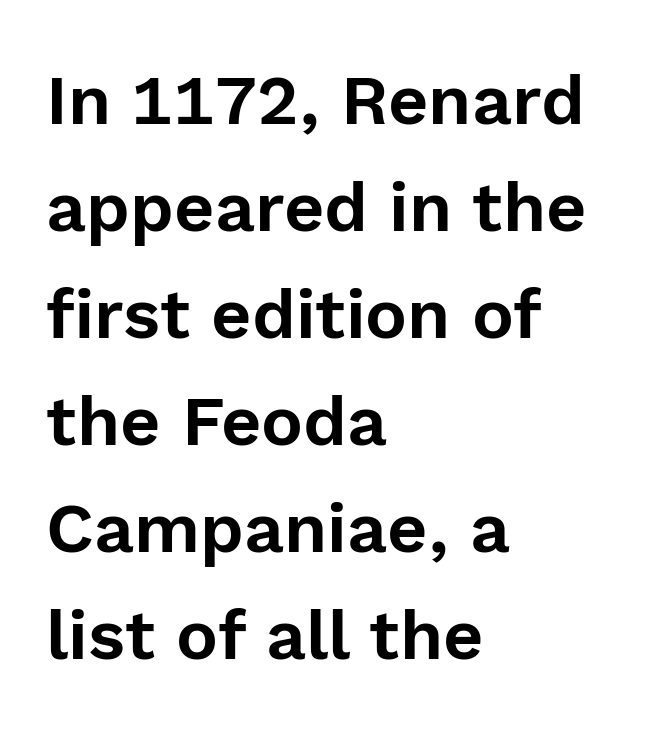
Q: Is the text italic (slanted)? A: No, it is upright.
Q: Is the typeface a serif or a sans-serif typeface? A: Sans-serif.
Q: Is the text underlined? A: No.
Q: How is the paragraph aligned? A: Left-aligned.
Q: Is the spacing between letters normal or unusually wide? A: Normal.
Q: Is the spacing between lines tight, normal or loose? A: Normal.
Q: Width (condensed, normal, or wide)? A: Normal.
Q: x-height? A: Medium.
Q: Monospaced? A: No.
